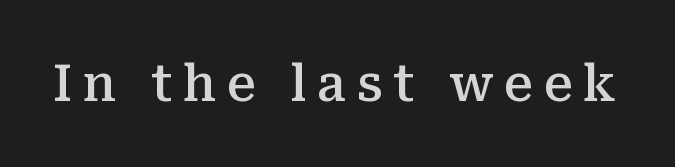
Q: Is the text bold? A: Semi-bold.
Q: Is the text italic (slanted)? A: No, it is upright.
Q: Is the typeface a serif or a sans-serif typeface? A: Serif.
Q: Is the text underlined? A: No.
Q: Is the spacing between letters normal or unusually wide? A: Unusually wide.
Q: Width (condensed, normal, or wide)? A: Normal.
Q: Stroke contrast? A: Medium.
Q: x-height? A: Medium.
Q: Monospaced? A: No.
